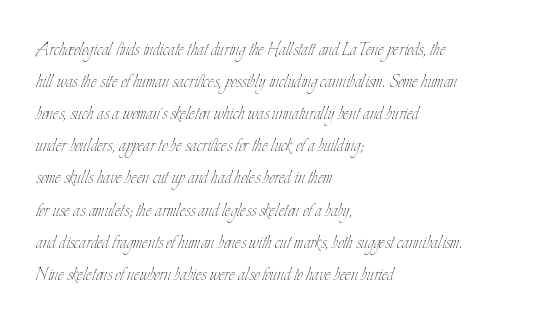
Weight: in the light-to-regular range. These lines keep a tight, regular rhythm from letter to letter. Any mark beneath the type? The region is blank. Left-aligned paragraph, ragged on the right. Honestly, the row spacing looks completely unremarkable.
